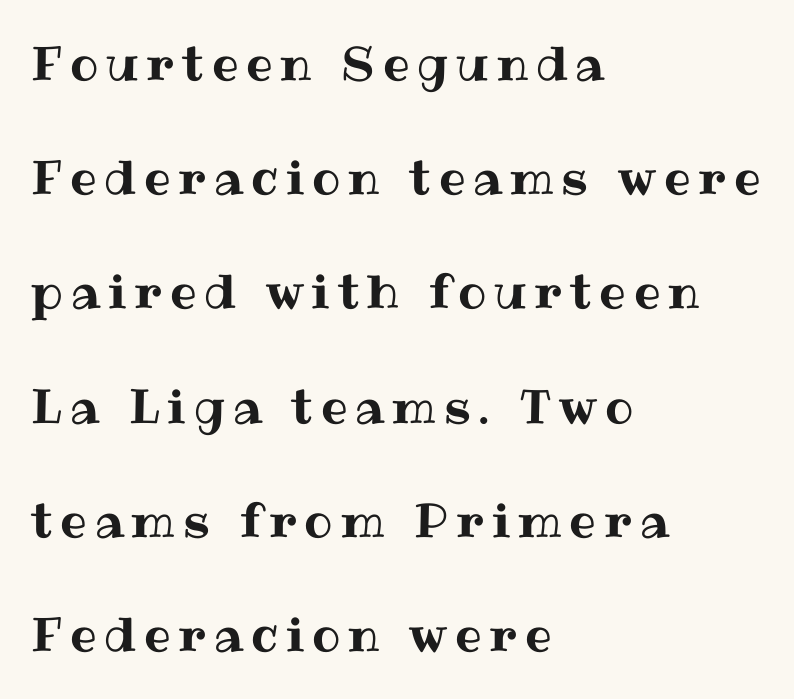
Q: Is the text italic (slanted)? A: No, it is upright.
Q: Is the text underlined? A: No.
Q: How is the paragraph aligned? A: Left-aligned.
Q: Is the spacing between lines tight, normal or loose? A: Loose.
Q: Width (condensed, normal, or wide)? A: Normal.
Q: Stroke contrast? A: Medium.
Q: x-height? A: Medium.
Q: Monospaced? A: No.
